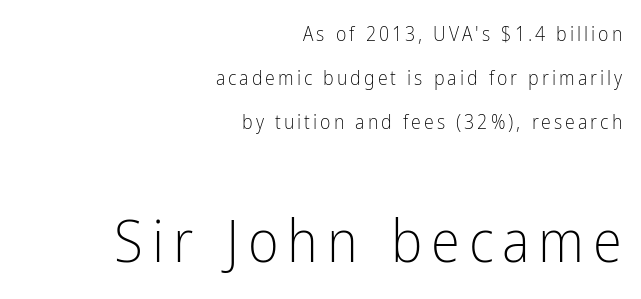
The image shows 59 px light, condensed sans-serif type, upright; set right-aligned, loose line spacing (2.19x), not underlined; the second (bottom) block is 2.95x larger; low stroke contrast and a medium x-height.
